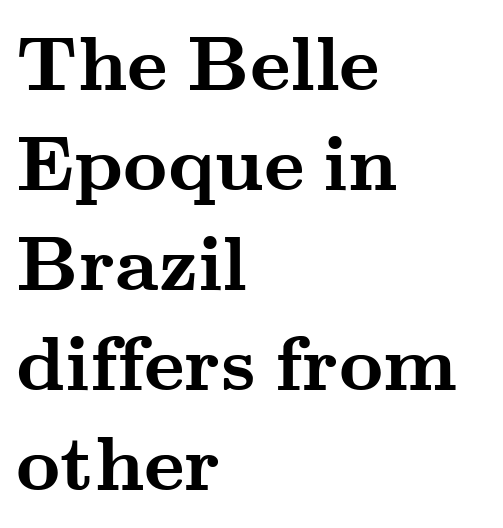
Q: Is the text bold? A: Yes.
Q: Is the text italic (slanted)? A: No, it is upright.
Q: Is the typeface a serif or a sans-serif typeface? A: Serif.
Q: Is the text underlined? A: No.
Q: How is the paragraph aligned? A: Left-aligned.
Q: Is the spacing between letters normal or unusually wide? A: Normal.
Q: Is the spacing between lines tight, normal or loose? A: Normal.
Q: Width (condensed, normal, or wide)? A: Wide.
Q: Stroke contrast? A: Medium.
Q: x-height? A: Small.
Q: Monospaced? A: No.
